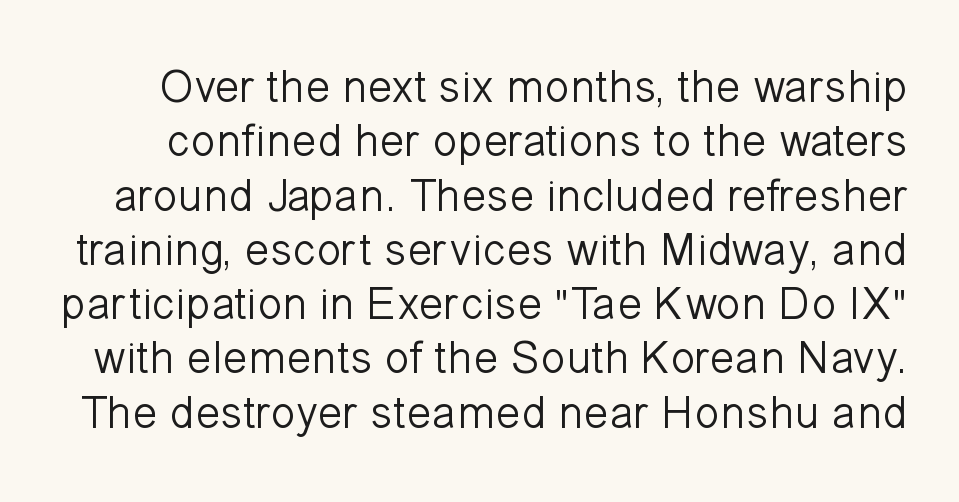
{"serif": "no", "italic": "no", "bold": "no", "weight": "light", "width": "normal", "stroke_contrast": "low", "x_height": "medium", "monospaced": "no", "underline": "no", "line_spacing_ratio": 1.18, "letter_spacing": "normal", "letter_spacing_em": 0.0, "glyph_px": 46}
